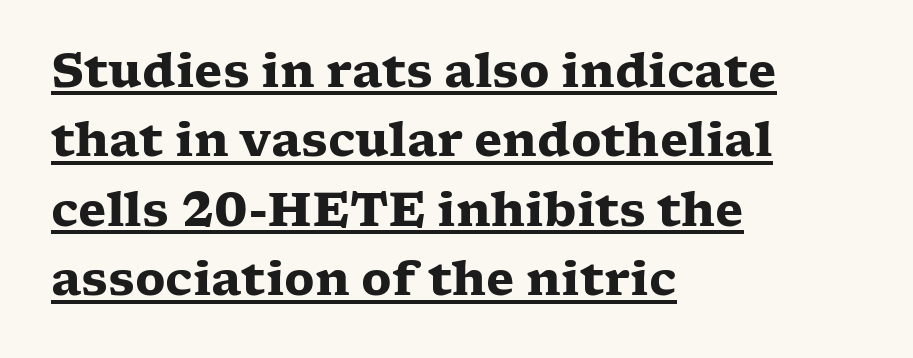
{"serif": "yes", "italic": "no", "bold": "yes", "weight": "heavy", "width": "wide", "stroke_contrast": "low", "x_height": "medium", "monospaced": "no", "underline": "yes", "align": "left", "line_spacing": "normal", "line_spacing_ratio": 1.51, "letter_spacing": "normal", "letter_spacing_em": 0.0, "glyph_px": 46}
